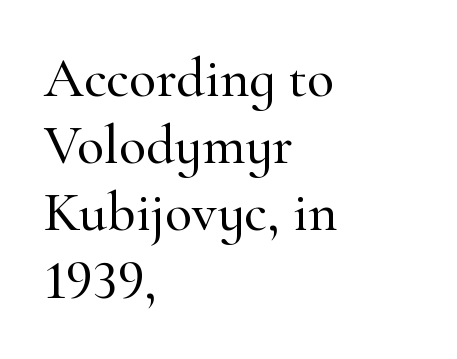
Q: Is the text italic (slanted)? A: No, it is upright.
Q: Is the typeface a serif or a sans-serif typeface? A: Serif.
Q: Is the text underlined? A: No.
Q: How is the paragraph aligned? A: Left-aligned.
Q: Is the spacing between letters normal or unusually wide? A: Normal.
Q: Width (condensed, normal, or wide)? A: Normal.
Q: Stroke contrast? A: High.
Q: x-height? A: Small.
Q: Monospaced? A: No.
